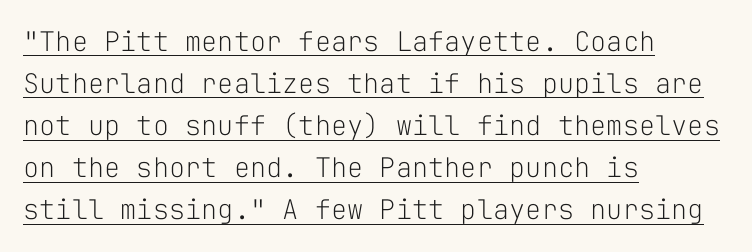
{"italic": "no", "bold": "no", "underline": "yes", "align": "left", "line_spacing": "normal", "line_spacing_ratio": 1.56, "letter_spacing": "normal", "letter_spacing_em": 0.0, "glyph_px": 27}
